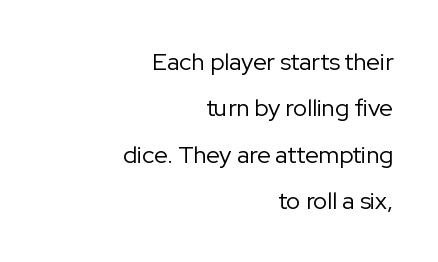
{"italic": "no", "bold": "no", "underline": "no", "align": "right", "line_spacing": "loose", "line_spacing_ratio": 1.93, "letter_spacing": "normal", "letter_spacing_em": 0.0, "glyph_px": 24}
